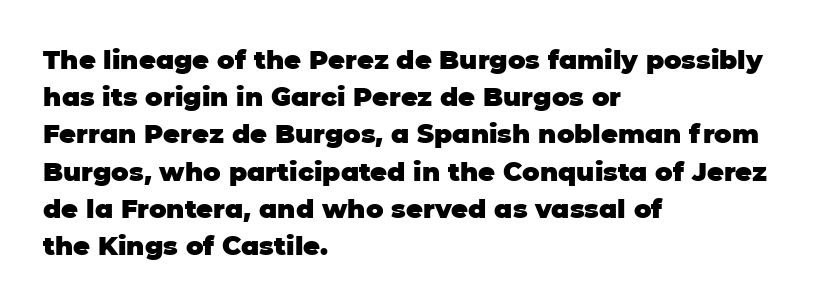
The image shows 26 px bold type, upright; set left-aligned, normal line spacing (1.43x), normal letter spacing, not underlined.
